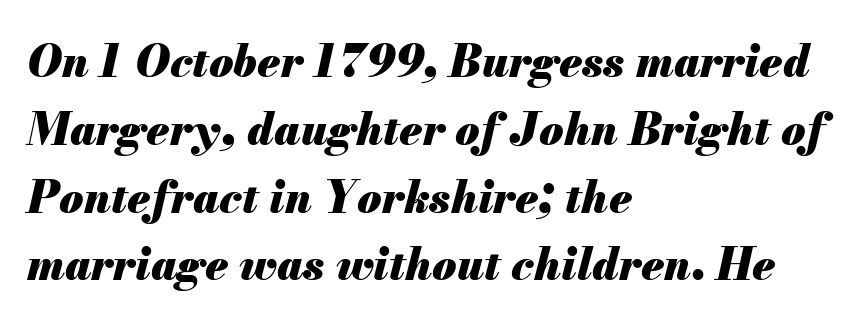
The image shows 44 px heavy type, italic (leaning right); set left-aligned, normal line spacing (1.54x), normal letter spacing, not underlined; medium stroke contrast and a small x-height.
